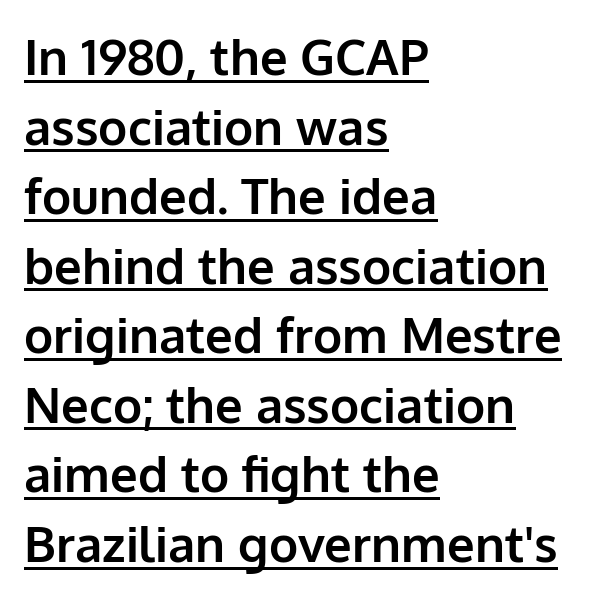
Q: Is the text bold? A: Yes.
Q: Is the text italic (slanted)? A: No, it is upright.
Q: Is the typeface a serif or a sans-serif typeface? A: Sans-serif.
Q: Is the text underlined? A: Yes.
Q: How is the paragraph aligned? A: Left-aligned.
Q: Is the spacing between letters normal or unusually wide? A: Normal.
Q: Is the spacing between lines tight, normal or loose? A: Normal.
Q: Width (condensed, normal, or wide)? A: Normal.
Q: Stroke contrast? A: Low.
Q: x-height? A: Medium.
Q: Monospaced? A: No.
